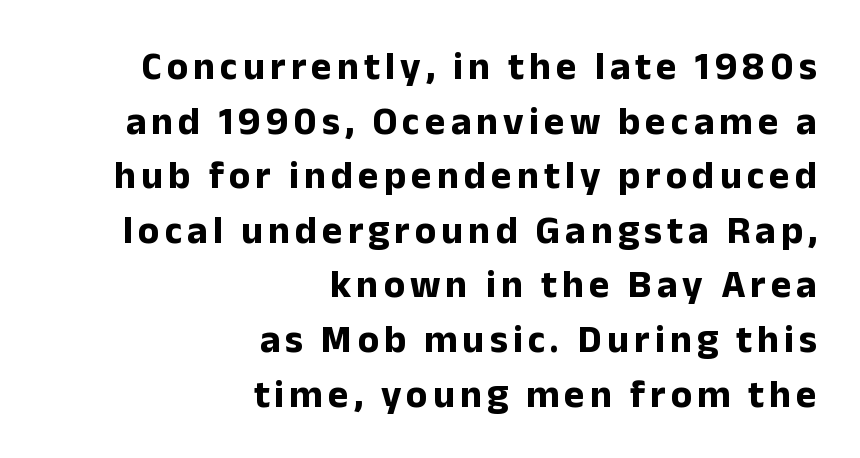
Q: Is the text bold? A: Yes.
Q: Is the text italic (slanted)? A: No, it is upright.
Q: Is the typeface a serif or a sans-serif typeface? A: Sans-serif.
Q: Is the text underlined? A: No.
Q: How is the paragraph aligned? A: Right-aligned.
Q: Is the spacing between lines tight, normal or loose? A: Normal.
Q: Width (condensed, normal, or wide)? A: Normal.
Q: Stroke contrast? A: Low.
Q: x-height? A: Medium.
Q: Monospaced? A: No.
